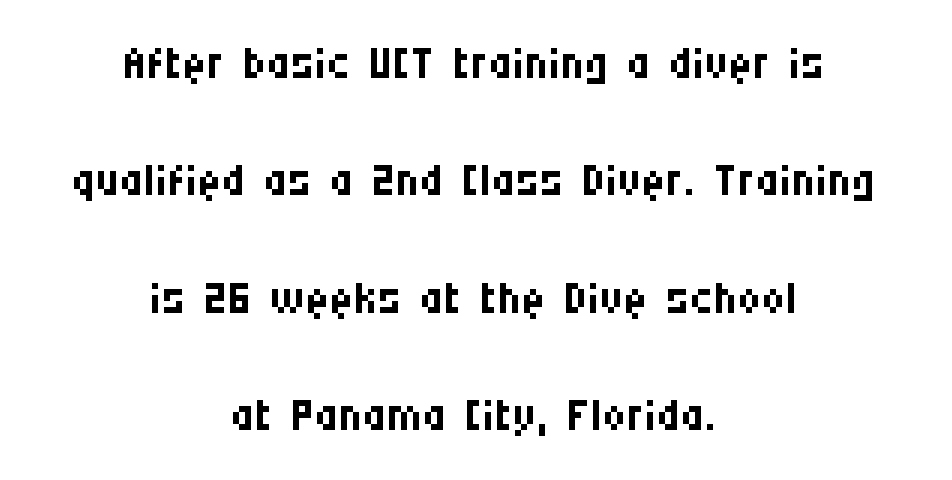
{"serif": "no", "italic": "no", "bold": "no", "weight": "regular", "width": "condensed", "stroke_contrast": "medium", "x_height": "large", "monospaced": "no", "underline": "no", "align": "center", "line_spacing_ratio": 1.78, "letter_spacing": "normal", "letter_spacing_em": 0.0, "glyph_px": 66}
